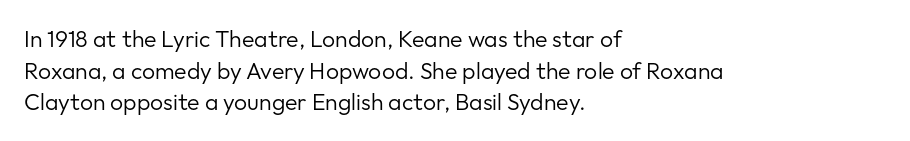
Q: Is the text bold? A: No.
Q: Is the text italic (slanted)? A: No, it is upright.
Q: Is the text underlined? A: No.
Q: How is the paragraph aligned? A: Left-aligned.
Q: Is the spacing between letters normal or unusually wide? A: Normal.
Q: Is the spacing between lines tight, normal or loose? A: Normal.
